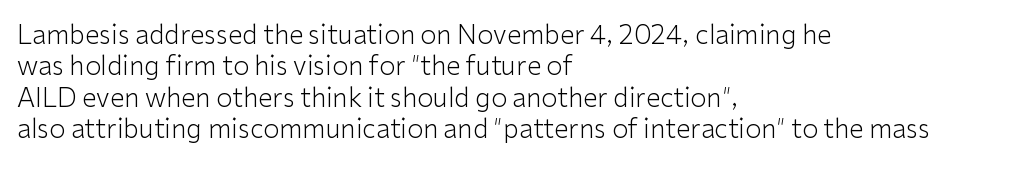
What stands out about the letter spacing? Nothing — it is the standard amount. The rendering anchors every line to the left-hand side. A light-to-regular cut is what we see here. Ordinary non-slanted type is in use.
